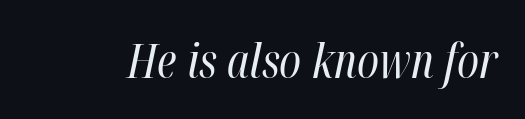
The image shows 47 px regular-weight, condensed type, italic (leaning right); set normal letter spacing, not underlined; high stroke contrast and a medium x-height.
